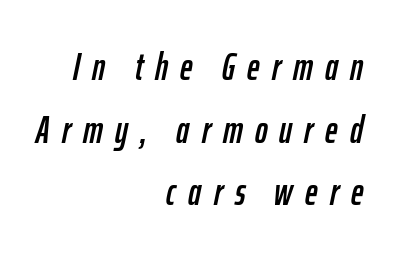
The image shows 38 px condensed type, italic (leaning right); set right-aligned, normal line spacing (1.65x), unusually wide letter spacing (+0.32 em), not underlined; low stroke contrast and a medium x-height.
